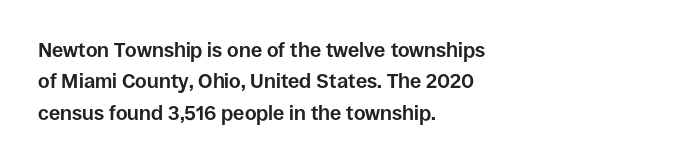
The image shows 20 px bold type, upright; set left-aligned, normal line spacing (1.57x), normal letter spacing, not underlined.
